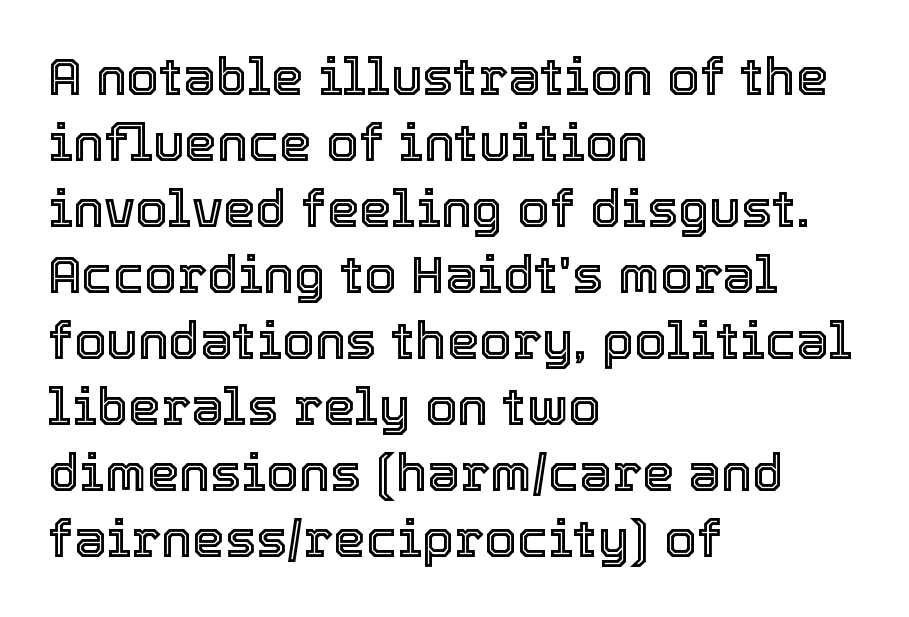
Q: Is the text italic (slanted)? A: No, it is upright.
Q: Is the text underlined? A: No.
Q: How is the paragraph aligned? A: Left-aligned.
Q: Is the spacing between letters normal or unusually wide? A: Normal.
Q: Is the spacing between lines tight, normal or loose? A: Normal.
Q: Width (condensed, normal, or wide)? A: Normal.
Q: x-height? A: Medium.
Q: Monospaced? A: No.
